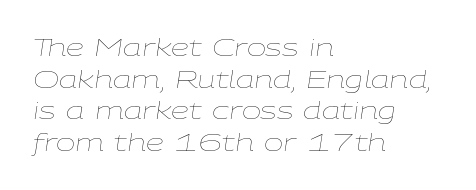
Q: Is the text bold? A: No.
Q: Is the text italic (slanted)? A: Yes, it leans right by about 9 degrees.
Q: Is the text underlined? A: No.
Q: How is the paragraph aligned? A: Left-aligned.
Q: Is the spacing between letters normal or unusually wide? A: Normal.
Q: Is the spacing between lines tight, normal or loose? A: Normal.
